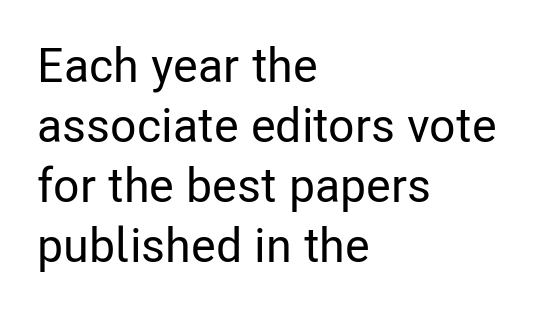
Q: Is the text italic (slanted)? A: No, it is upright.
Q: Is the typeface a serif or a sans-serif typeface? A: Sans-serif.
Q: Is the text underlined? A: No.
Q: How is the paragraph aligned? A: Left-aligned.
Q: Is the spacing between letters normal or unusually wide? A: Normal.
Q: Is the spacing between lines tight, normal or loose? A: Normal.
Q: Width (condensed, normal, or wide)? A: Condensed.
Q: Stroke contrast? A: Low.
Q: x-height? A: Medium.
Q: Monospaced? A: No.
